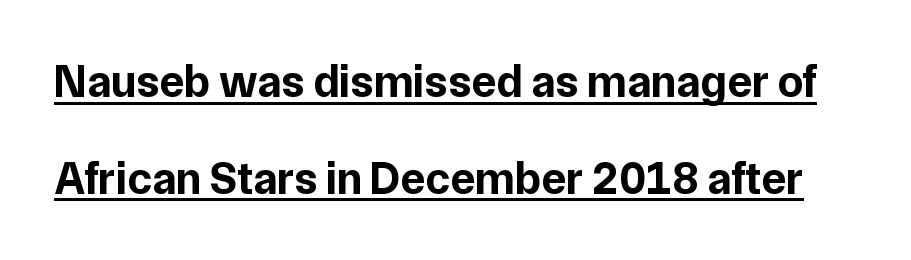
Q: Is the text bold? A: Yes.
Q: Is the text italic (slanted)? A: No, it is upright.
Q: Is the typeface a serif or a sans-serif typeface? A: Sans-serif.
Q: Is the text underlined? A: Yes.
Q: Is the spacing between letters normal or unusually wide? A: Normal.
Q: Is the spacing between lines tight, normal or loose? A: Loose.
Q: Width (condensed, normal, or wide)? A: Normal.
Q: Stroke contrast? A: Low.
Q: x-height? A: Medium.
Q: Monospaced? A: No.
